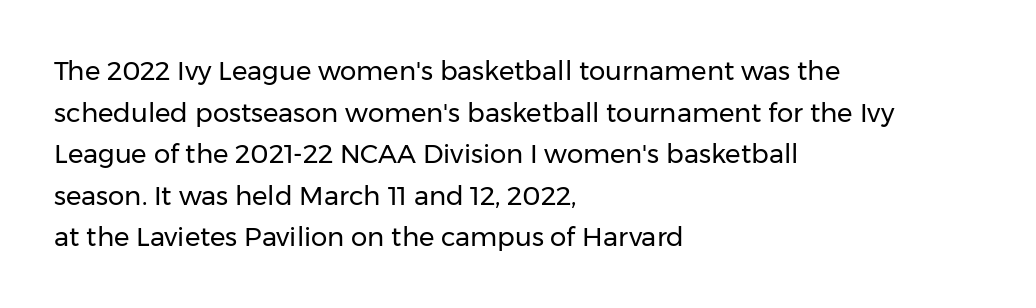
The image shows 26 px text type, upright; set left-aligned, normal line spacing (1.6x), normal letter spacing, not underlined.
